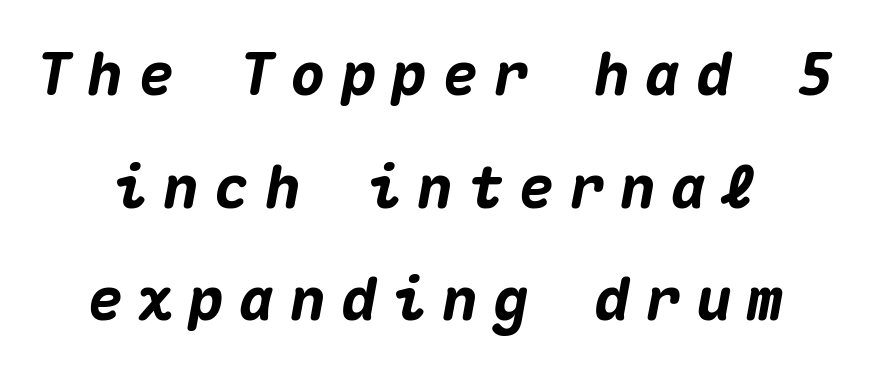
Heft: maximum for text — a bold. Does the leading feel generous? Absolutely, it's lavish. A typesetter would mark this as italic. The letters are spread apart with noticeably loose tracking.
